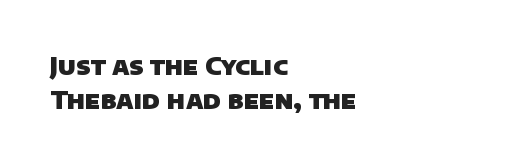
{"bold": "yes", "underline": "no", "align": "left", "line_spacing": "normal", "line_spacing_ratio": 1.43, "letter_spacing": "normal", "letter_spacing_em": 0.0, "glyph_px": 24}
